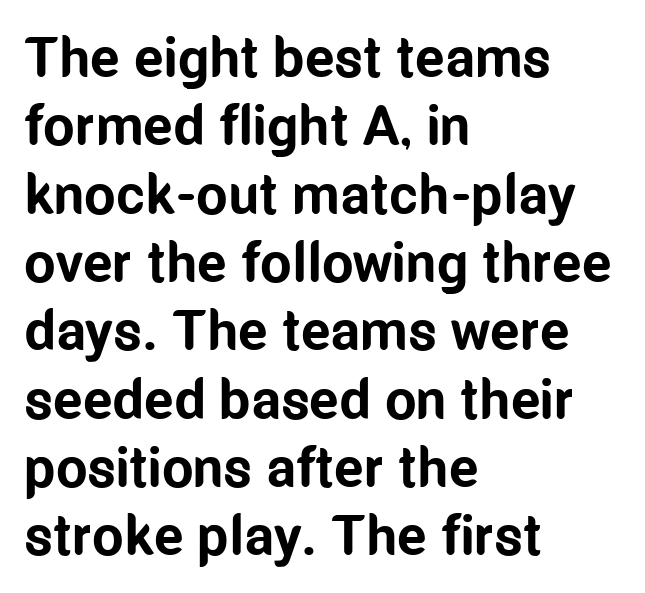
Q: Is the text bold? A: Yes.
Q: Is the text italic (slanted)? A: No, it is upright.
Q: Is the typeface a serif or a sans-serif typeface? A: Sans-serif.
Q: Is the text underlined? A: No.
Q: How is the paragraph aligned? A: Left-aligned.
Q: Is the spacing between letters normal or unusually wide? A: Normal.
Q: Width (condensed, normal, or wide)? A: Condensed.
Q: Stroke contrast? A: Low.
Q: x-height? A: Medium.
Q: Monospaced? A: No.
